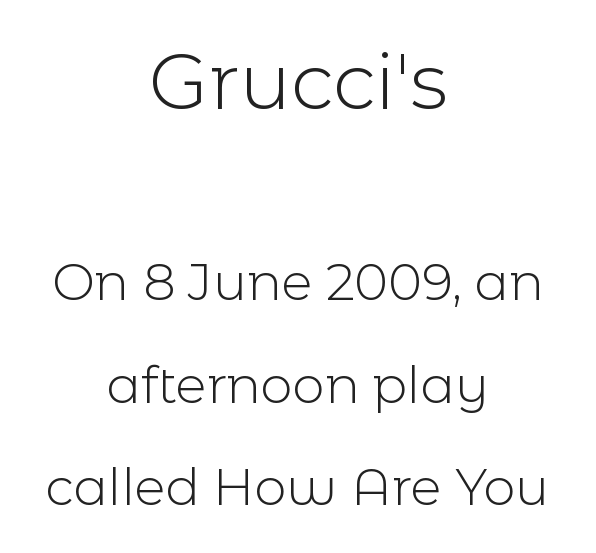
{"serif": "no", "italic": "no", "bold": "no", "weight": "light", "width": "normal", "x_height": "medium", "monospaced": "no", "underline": "no", "align": "center", "line_spacing": "loose", "line_spacing_ratio": 2.01, "letter_spacing": "normal", "letter_spacing_em": 0.0, "larger_block": "first", "size_ratio": 1.51, "glyph_px": 77}
